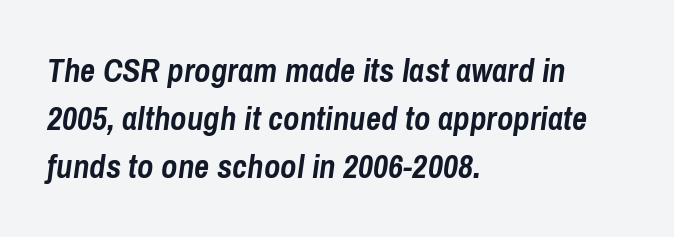
Q: Is the text bold? A: Yes.
Q: Is the text italic (slanted)? A: Yes, it leans right by about 8 degrees.
Q: Is the text underlined? A: No.
Q: How is the paragraph aligned? A: Left-aligned.
Q: Is the spacing between letters normal or unusually wide? A: Normal.
Q: Is the spacing between lines tight, normal or loose? A: Normal.
Q: Width (condensed, normal, or wide)? A: Condensed.
Q: Stroke contrast? A: Low.
Q: x-height? A: Medium.
Q: Monospaced? A: No.
